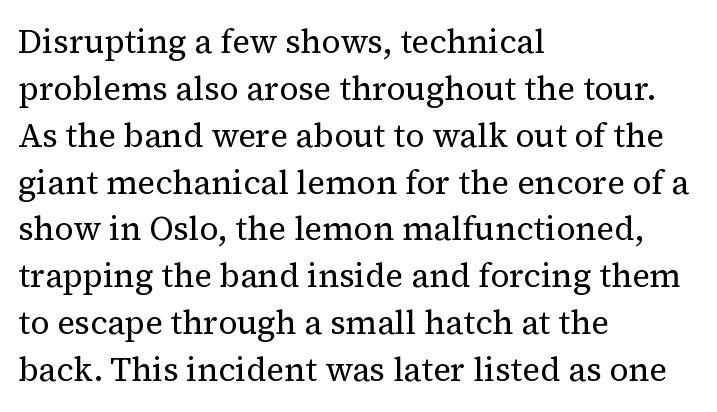
{"serif": "yes", "italic": "no", "bold": "no", "weight": "regular", "width": "normal", "stroke_contrast": "medium", "x_height": "medium", "monospaced": "no", "underline": "no", "align": "left", "line_spacing": "normal", "line_spacing_ratio": 1.42, "letter_spacing": "normal", "letter_spacing_em": 0.0, "glyph_px": 33}
